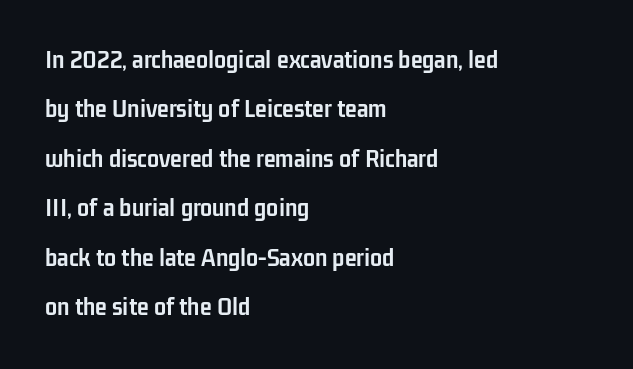
Ascenders rise straight up at ninety degrees. Visually the block forms a straight wall on the left and a jagged coastline on the right. This sample uses plain, unmodified letter spacing. Heavy-handed strokes throughout: this text is bold.
